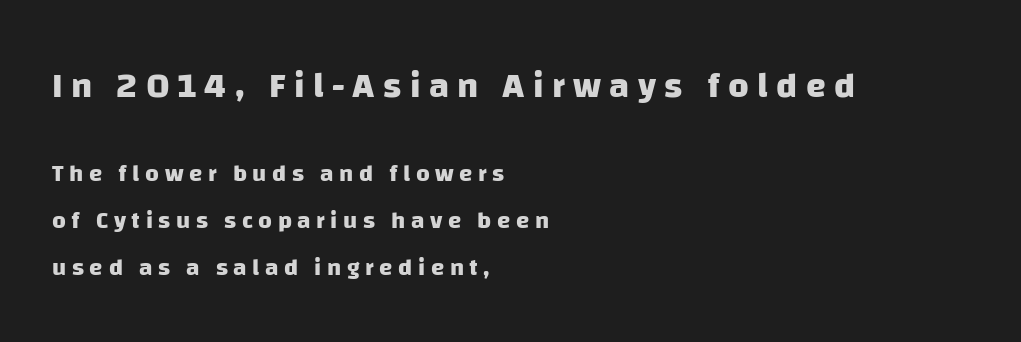
Q: Is the text bold? A: Yes.
Q: Is the typeface a serif or a sans-serif typeface? A: Sans-serif.
Q: Is the text underlined? A: No.
Q: How is the paragraph aligned? A: Left-aligned.
Q: Is the spacing between letters normal or unusually wide? A: Unusually wide.
Q: Is the spacing between lines tight, normal or loose? A: Loose.
Q: Which block of text is set in a larger size, the first (top) or the second (bottom)? A: The first (top) one.
Q: Width (condensed, normal, or wide)? A: Normal.
Q: Stroke contrast? A: Low.
Q: x-height? A: Large.
Q: Monospaced? A: No.
